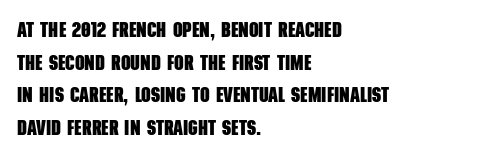
Q: Is the text bold? A: Yes.
Q: Is the text underlined? A: No.
Q: How is the paragraph aligned? A: Left-aligned.
Q: Is the spacing between letters normal or unusually wide? A: Normal.
Q: Is the spacing between lines tight, normal or loose? A: Normal.
